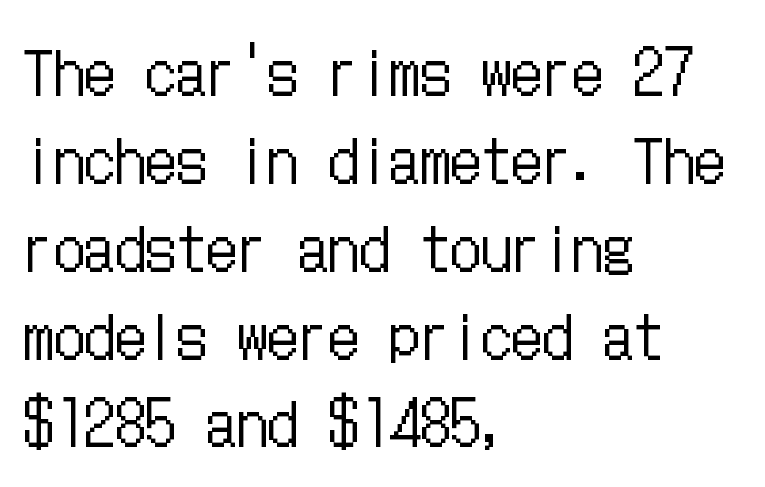
The image shows 61 px regular-weight, condensed type, upright; set left-aligned, normal line spacing (1.44x), normal letter spacing, not underlined; low stroke contrast and a medium x-height.
